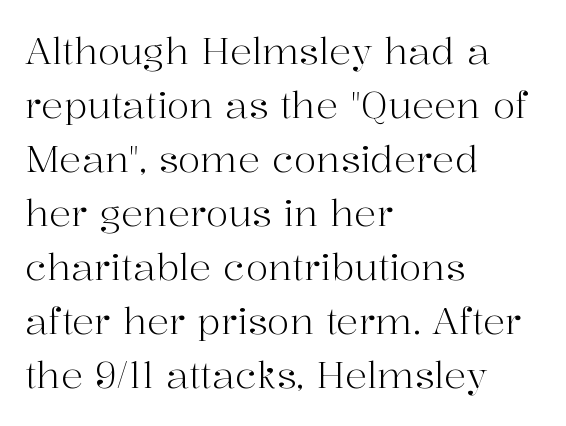
{"serif": "yes", "italic": "no", "bold": "no", "weight": "light", "width": "normal", "stroke_contrast": "high", "x_height": "medium", "monospaced": "no", "underline": "no", "align": "left", "line_spacing": "normal", "line_spacing_ratio": 1.46, "letter_spacing": "normal", "letter_spacing_em": 0.0, "glyph_px": 37}
